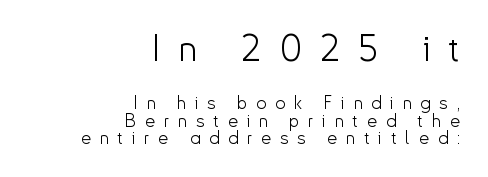
{"serif": "no", "italic": "no", "bold": "no", "weight": "light", "width": "normal", "stroke_contrast": "low", "x_height": "small", "monospaced": "no", "underline": "no", "align": "right", "line_spacing": "tight", "line_spacing_ratio": 0.97, "letter_spacing": "wide", "letter_spacing_em": 0.49, "larger_block": "first", "size_ratio": 2.06, "glyph_px": 37}
